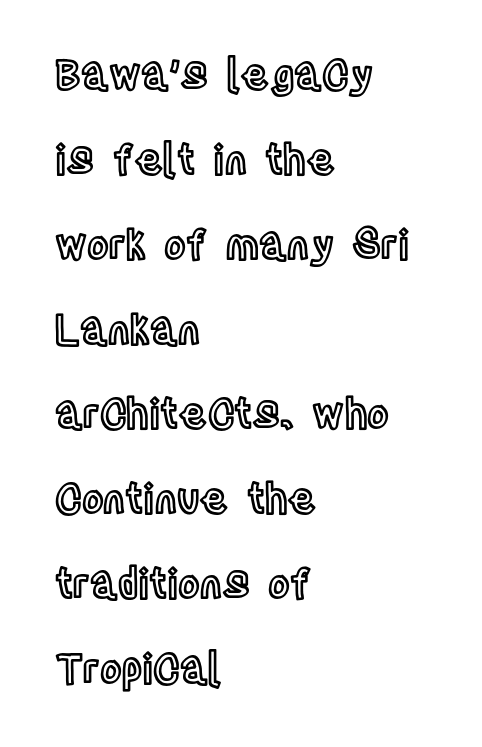
{"italic": "no", "width": "condensed", "x_height": "large", "monospaced": "no", "underline": "no", "align": "left", "line_spacing": "loose", "line_spacing_ratio": 2.07, "letter_spacing": "normal", "letter_spacing_em": 0.0, "glyph_px": 41}
